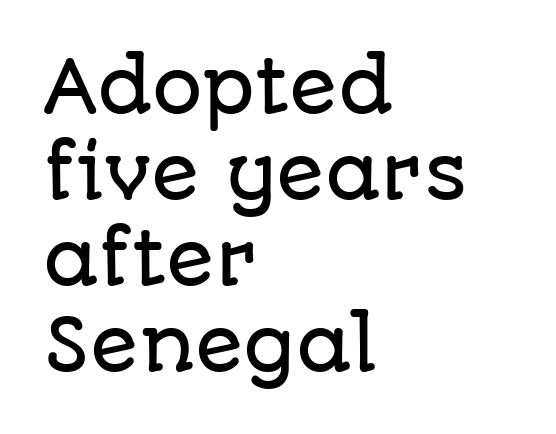
Q: Is the text italic (slanted)? A: No, it is upright.
Q: Is the typeface a serif or a sans-serif typeface? A: Sans-serif.
Q: Is the text underlined? A: No.
Q: How is the paragraph aligned? A: Left-aligned.
Q: Is the spacing between letters normal or unusually wide? A: Normal.
Q: Width (condensed, normal, or wide)? A: Normal.
Q: Stroke contrast? A: Low.
Q: x-height? A: Large.
Q: Monospaced? A: No.
